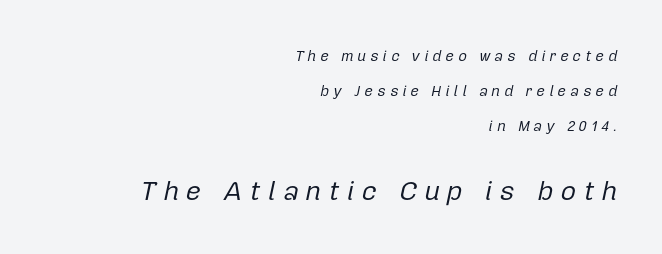
Successive baselines arrive slowly, with a big drop between each. Quick note: underline off. Where is the straight margin? On the right. Italic: yes, the glyphs are oblique. The weight would be labelled regular, book, light, or lighter still.
